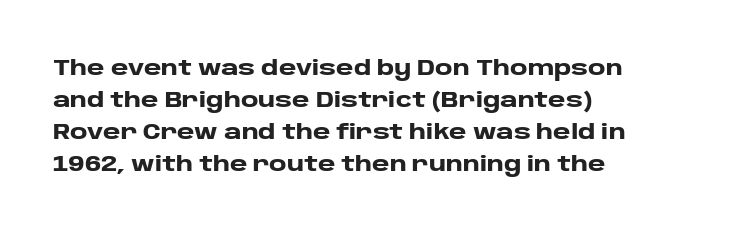
{"italic": "no", "bold": "yes", "underline": "no", "align": "left", "line_spacing": "normal", "line_spacing_ratio": 1.53, "letter_spacing": "normal", "letter_spacing_em": 0.0, "glyph_px": 21}
